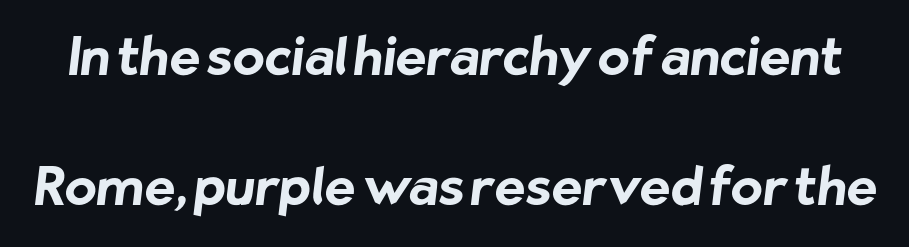
The face used here is rendered with its standard letterfit. This sample has the flowing, uneven cadence of proportional lettering. The font is running at its bold setting. Does the leading feel generous? Absolutely, it's lavish. Descender tails drop into unmarked territory. The designer went with a sans here, leaving each stem footless.
